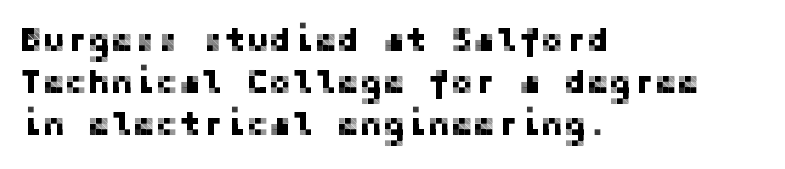
Q: Is the text italic (slanted)? A: No, it is upright.
Q: Is the typeface a serif or a sans-serif typeface? A: Sans-serif.
Q: Is the text underlined? A: No.
Q: How is the paragraph aligned? A: Left-aligned.
Q: Is the spacing between letters normal or unusually wide? A: Normal.
Q: Width (condensed, normal, or wide)? A: Normal.
Q: Stroke contrast? A: Low.
Q: x-height? A: Medium.
